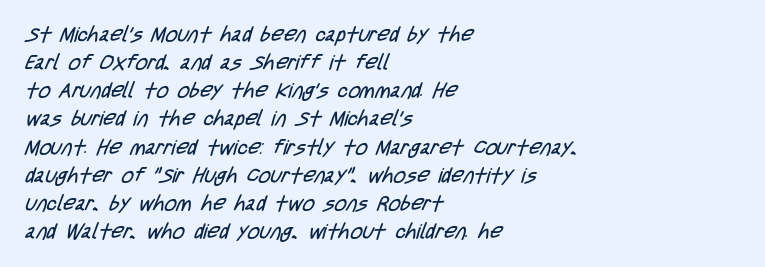
Q: Is the text bold? A: No.
Q: Is the text underlined? A: No.
Q: How is the paragraph aligned? A: Left-aligned.
Q: Is the spacing between letters normal or unusually wide? A: Normal.
Q: Is the spacing between lines tight, normal or loose? A: Normal.
